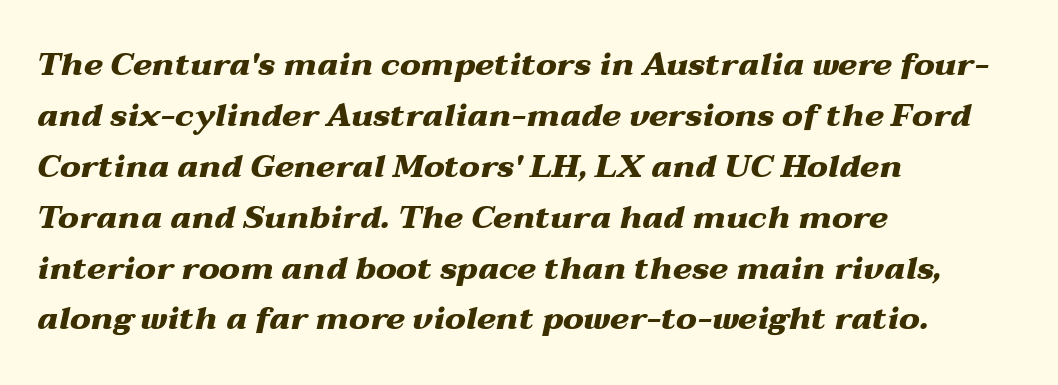
The image shows 32 px heavy, wide type, italic (leaning right); set left-aligned, normal line spacing (1.59x), normal letter spacing, not underlined; medium stroke contrast and a medium x-height.
